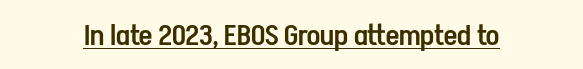
The image shows 29 px semibold, condensed sans-serif type, upright; set normal letter spacing, underlined; low stroke contrast and a medium x-height.
